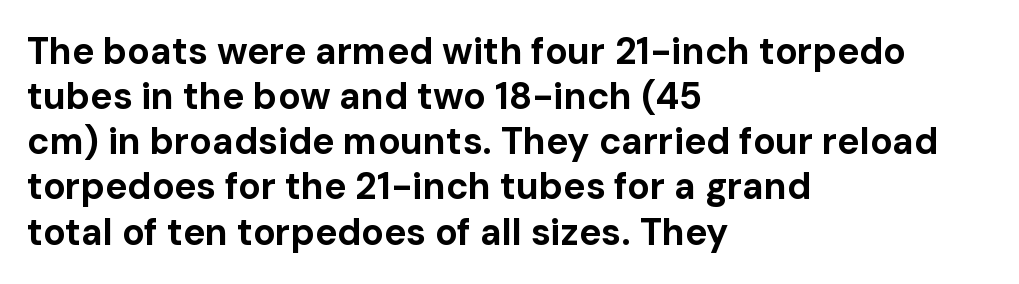
Q: Is the text bold? A: Yes.
Q: Is the text italic (slanted)? A: No, it is upright.
Q: Is the typeface a serif or a sans-serif typeface? A: Sans-serif.
Q: Is the text underlined? A: No.
Q: How is the paragraph aligned? A: Left-aligned.
Q: Is the spacing between letters normal or unusually wide? A: Normal.
Q: Width (condensed, normal, or wide)? A: Normal.
Q: Stroke contrast? A: Low.
Q: x-height? A: Medium.
Q: Monospaced? A: No.
